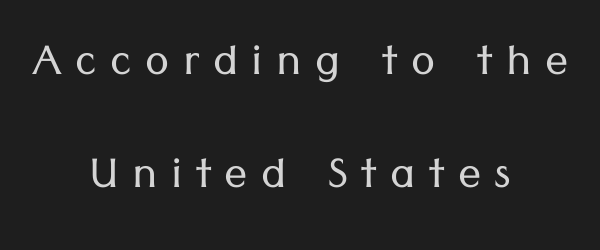
The image shows 58 px light sans-serif type, upright; set centered, loose line spacing (1.95x), unusually wide letter spacing (+0.23 em), not underlined; low stroke contrast and a medium x-height.
